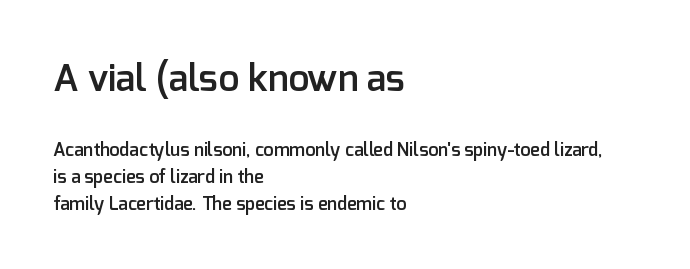
The image shows 37 px semibold sans-serif type, upright; set left-aligned, normal line spacing (1.48x), normal letter spacing, not underlined; the first (top) block is 2.06x larger; low stroke contrast and a medium x-height.
